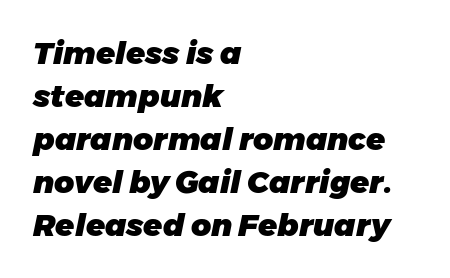
{"italic": "yes", "lean": "right", "slant_degrees": 11, "bold": "yes", "weight": "heavy", "width": "normal", "stroke_contrast": "low", "x_height": "medium", "monospaced": "no", "underline": "no", "align": "left", "line_spacing": "normal", "line_spacing_ratio": 1.39, "letter_spacing": "normal", "letter_spacing_em": 0.0, "glyph_px": 31}
